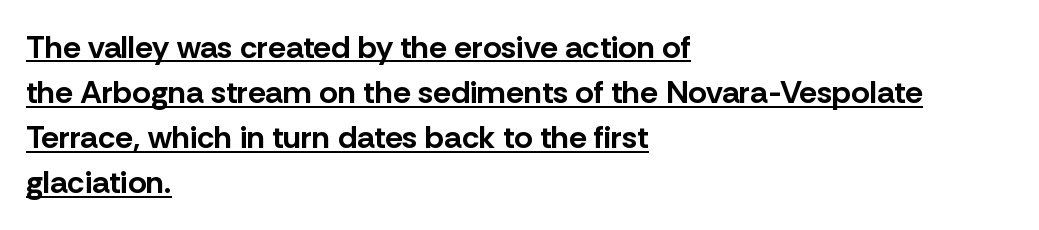
{"serif": "no", "italic": "no", "bold": "yes", "weight": "bold", "width": "normal", "stroke_contrast": "low", "x_height": "medium", "monospaced": "no", "underline": "yes", "align": "left", "line_spacing": "normal", "line_spacing_ratio": 1.41, "letter_spacing": "normal", "letter_spacing_em": 0.0, "glyph_px": 32}
